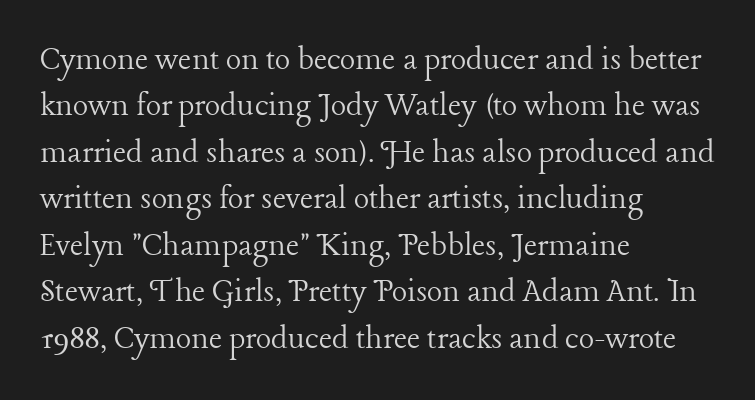
The image shows 36 px light serif type, upright; set left-aligned, normal line spacing (1.29x), normal letter spacing, not underlined; low stroke contrast and a medium x-height.
